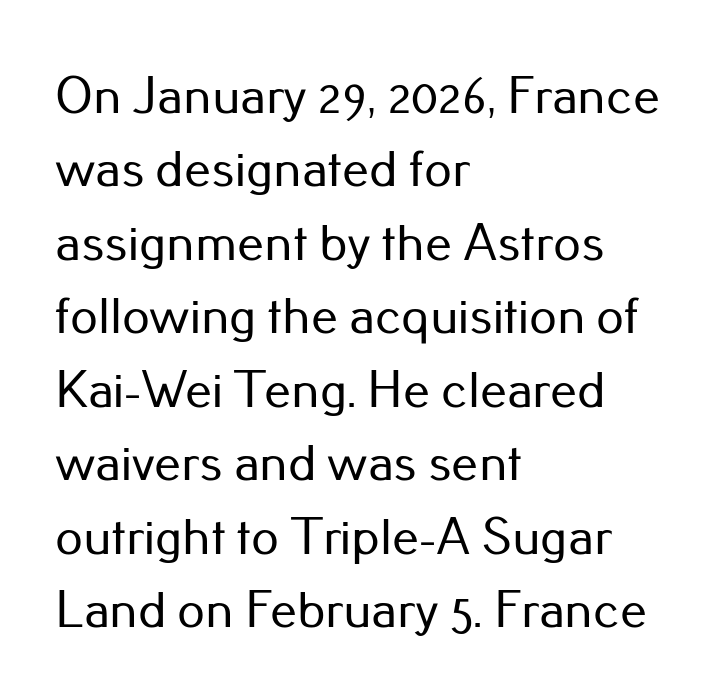
The image shows 54 px sans-serif type, upright; set left-aligned, normal line spacing (1.36x), normal letter spacing, not underlined; low stroke contrast and a small x-height.
